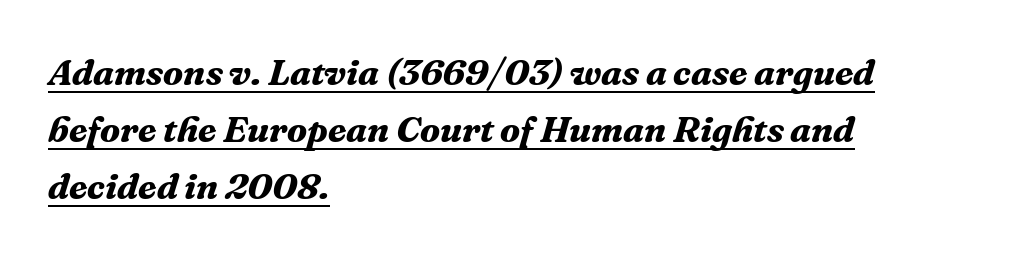
Q: Is the text bold? A: Yes.
Q: Is the text italic (slanted)? A: Yes, it leans right by about 16 degrees.
Q: Is the typeface a serif or a sans-serif typeface? A: Serif.
Q: Is the text underlined? A: Yes.
Q: How is the paragraph aligned? A: Left-aligned.
Q: Is the spacing between letters normal or unusually wide? A: Normal.
Q: Is the spacing between lines tight, normal or loose? A: Normal.
Q: Width (condensed, normal, or wide)? A: Normal.
Q: Stroke contrast? A: Medium.
Q: x-height? A: Medium.
Q: Monospaced? A: No.
